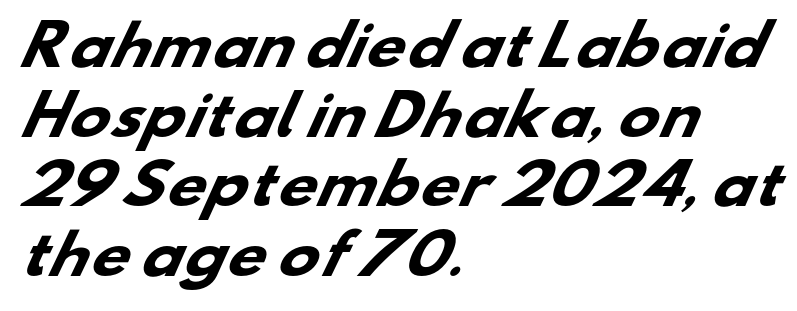
The image shows 54 px heavy, wide sans-serif type; set left-aligned, normal line spacing (1.29x), normal letter spacing, not underlined; low stroke contrast and a small x-height.
